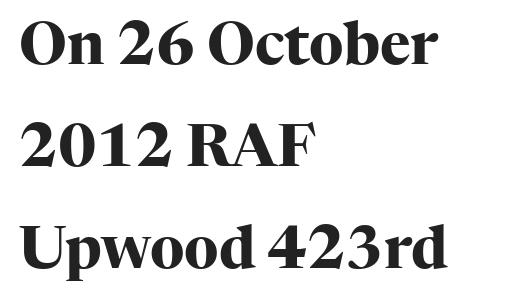
You can tell it's not italic because the verticals are truly vertical. You'd pick this weight for a headline — it's a proper bold. Letter spacing: default. Letterform terminals end in serifs throughout the passage. The strip under each line holds only bare page. Do the characters align in a grid? No, the font is proportional.
